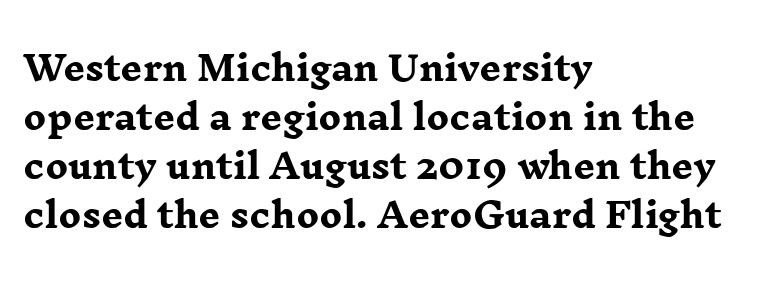
{"serif": "yes", "italic": "no", "bold": "yes", "weight": "heavy", "width": "wide", "stroke_contrast": "low", "x_height": "medium", "monospaced": "no", "underline": "no", "align": "left", "line_spacing": "normal", "line_spacing_ratio": 1.44, "letter_spacing": "normal", "letter_spacing_em": 0.0, "glyph_px": 34}
